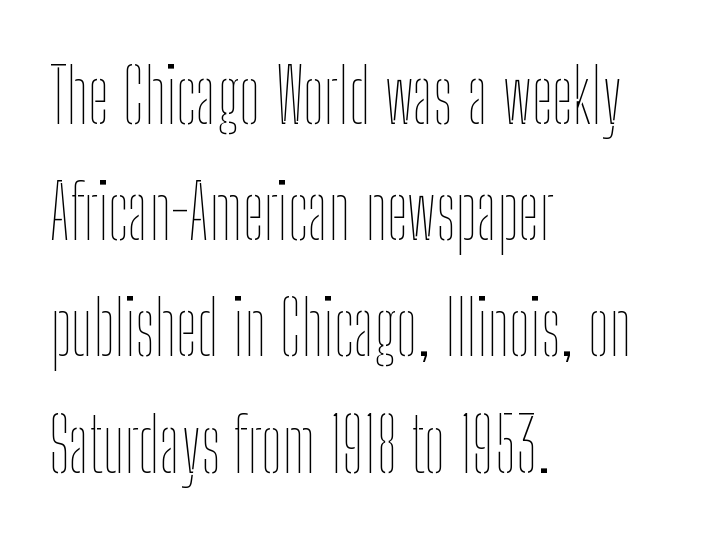
Spacing verdict: proportional, widths tailored to each character. Typeset ragged right — the left edge is the straight one. Weight: not bold — regular or lighter. Regular leading.
